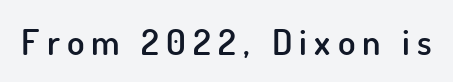
The image shows 36 px semibold sans-serif type, upright; set unusually wide letter spacing (+0.2 em), not underlined; low stroke contrast and a small x-height.
